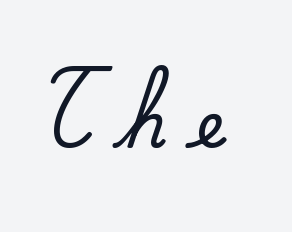
This sample has the flowing, uneven cadence of proportional lettering. The type family on display is of the serif kind. Spacing between characters has been opened up far beyond the box default. Check the space under the baseline: it is left empty.
